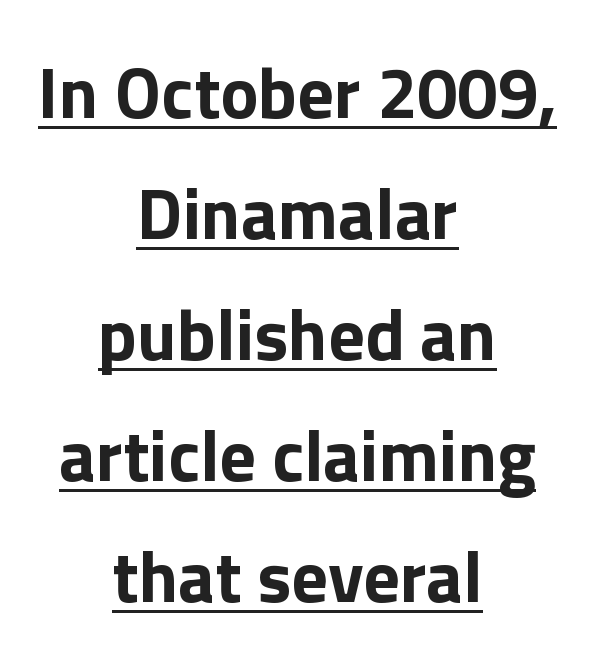
Q: Is the text bold? A: Yes.
Q: Is the text italic (slanted)? A: No, it is upright.
Q: Is the typeface a serif or a sans-serif typeface? A: Sans-serif.
Q: Is the text underlined? A: Yes.
Q: How is the paragraph aligned? A: Centered.
Q: Is the spacing between letters normal or unusually wide? A: Normal.
Q: Is the spacing between lines tight, normal or loose? A: Normal.
Q: Width (condensed, normal, or wide)? A: Normal.
Q: x-height? A: Medium.
Q: Monospaced? A: No.
